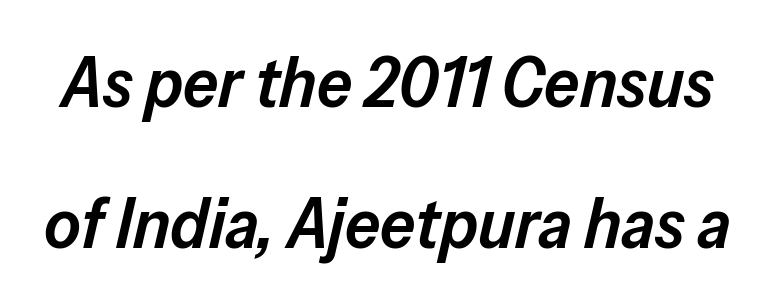
Q: Is the text bold? A: Semi-bold.
Q: Is the text italic (slanted)? A: Yes, it leans right by about 13 degrees.
Q: Is the text underlined? A: No.
Q: Is the spacing between letters normal or unusually wide? A: Normal.
Q: Is the spacing between lines tight, normal or loose? A: Loose.
Q: Width (condensed, normal, or wide)? A: Normal.
Q: Stroke contrast? A: Low.
Q: x-height? A: Medium.
Q: Monospaced? A: No.
